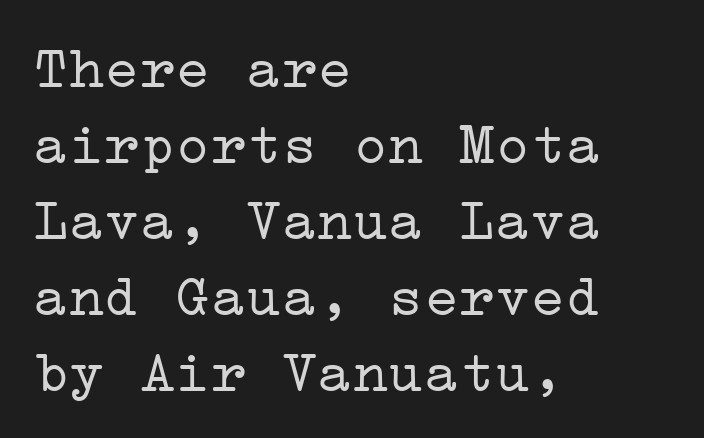
The image shows 59 px light, wide serif type, upright; set left-aligned, normal line spacing (1.29x), normal letter spacing, not underlined; low stroke contrast and a medium x-height.
